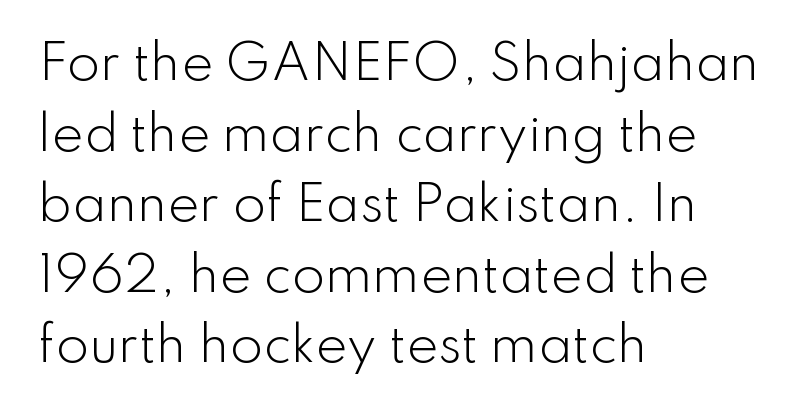
Q: Is the text bold? A: No.
Q: Is the text italic (slanted)? A: No, it is upright.
Q: Is the typeface a serif or a sans-serif typeface? A: Sans-serif.
Q: Is the text underlined? A: No.
Q: How is the paragraph aligned? A: Left-aligned.
Q: Is the spacing between letters normal or unusually wide? A: Normal.
Q: Is the spacing between lines tight, normal or loose? A: Normal.
Q: Width (condensed, normal, or wide)? A: Normal.
Q: Stroke contrast? A: Low.
Q: x-height? A: Small.
Q: Monospaced? A: No.
